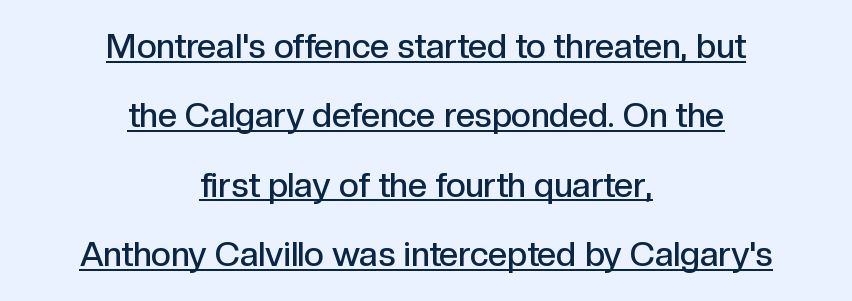
Is this a fixed-width face? No — the glyphs have proportional, varying widths. The lettering holds an erect, upright posture throughout. Notice how the passage keeps no hard edge, just a central spine. Strokes here are thickened, but only to semibold level. The letters carry no serifs — their stems end cleanly without finishing strokes.
